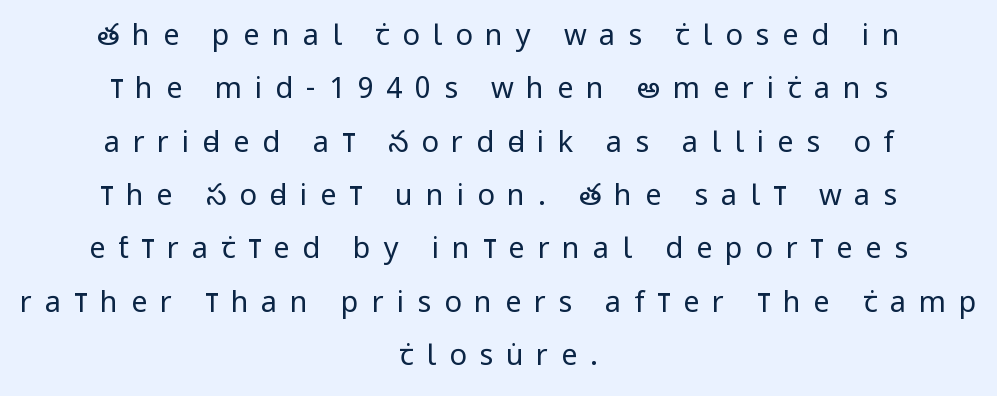
The image shows 29 px regular-weight, condensed sans-serif type, upright; set centered, line spacing 1.84x, unusually wide letter spacing (+0.44 em), not underlined; low stroke contrast and a large x-height.
